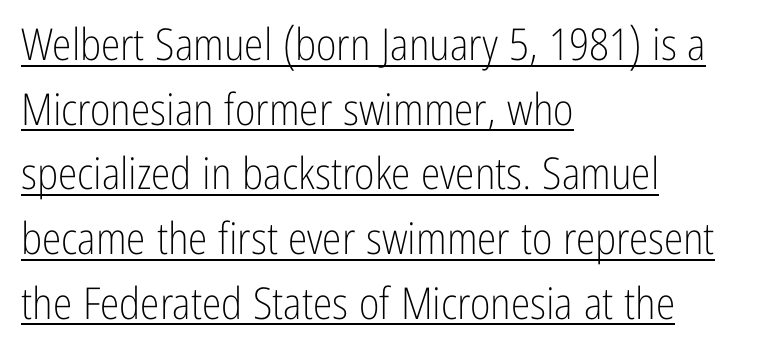
The image shows 44 px light, condensed sans-serif type, upright; set left-aligned, normal line spacing (1.47x), normal letter spacing, underlined; low stroke contrast and a medium x-height.
